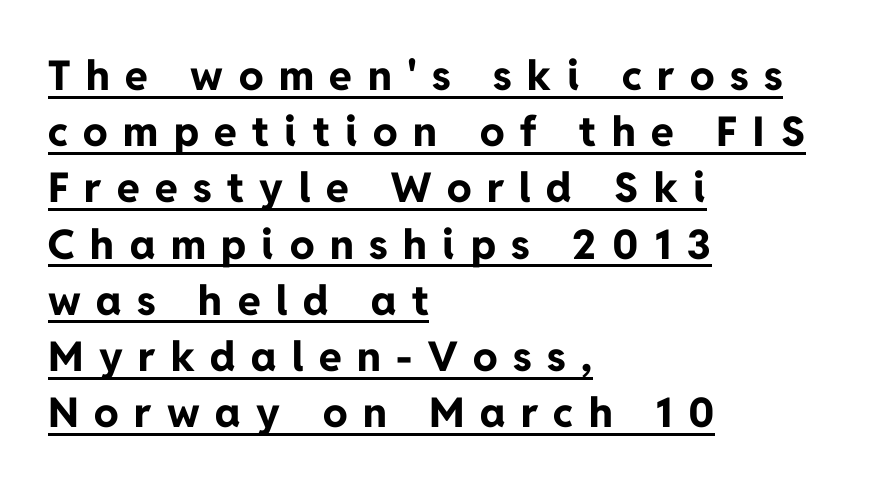
The font is running at its bold setting. Stroke terminals: plain, sans-serif. Observe the wide spacing: letters keep a clear distance from each other. These lines are set flush left with a ragged right edge. Somebody hit Ctrl+U on this one — the words are underlined.
